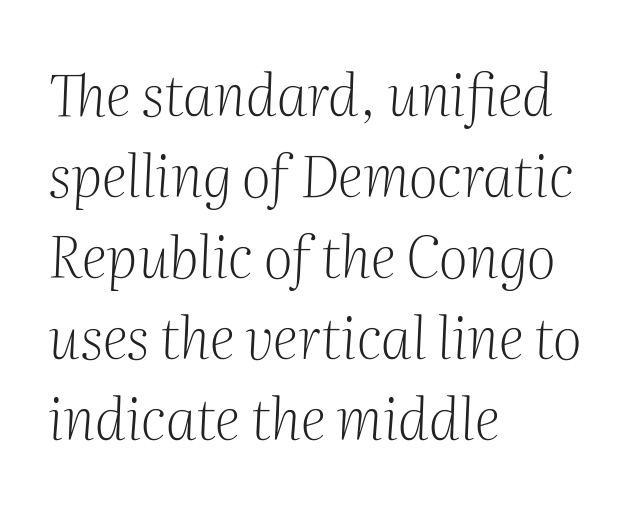
What's the leading like? Ordinary, nothing unusual. Posture: slanted. The passage shown is typed in a proportional face where columns would drift. Regarding serifs, this sample has them. Short and long lines alike share a common starting point at left.
